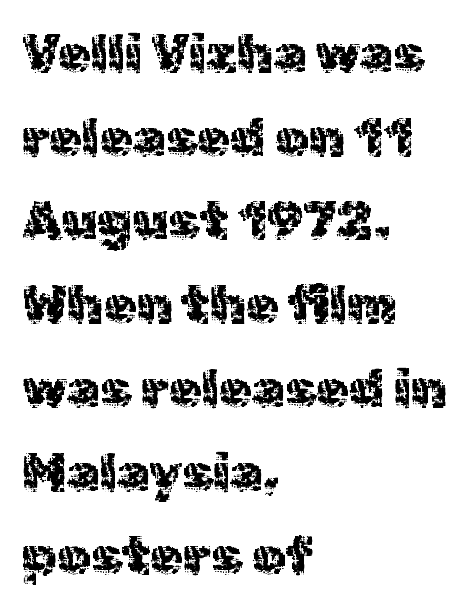
Q: Is the text italic (slanted)? A: No, it is upright.
Q: Is the typeface a serif or a sans-serif typeface? A: Sans-serif.
Q: Is the text underlined? A: No.
Q: How is the paragraph aligned? A: Left-aligned.
Q: Is the spacing between letters normal or unusually wide? A: Normal.
Q: Is the spacing between lines tight, normal or loose? A: Normal.
Q: Width (condensed, normal, or wide)? A: Normal.
Q: x-height? A: Medium.
Q: Monospaced? A: No.
